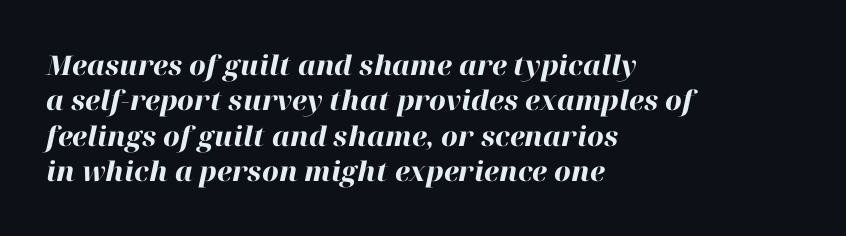
Compared with typical paragraphs, the rows here are spaced about the same. The glyphs look as if they've been sheared to an angle. Look at the tracking — it's just the regular setting, nothing added. The passage shown is emphatically bold. Layout note: lines flush left. No word sits above an underline.
